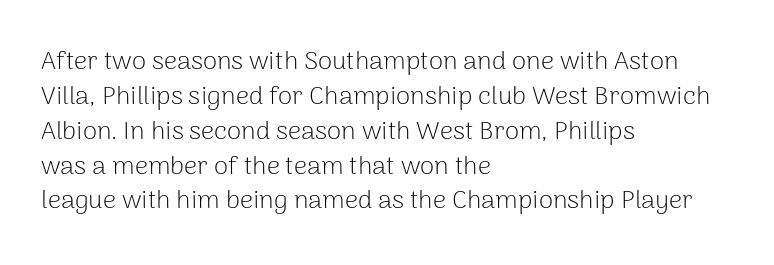
The image shows 26 px text type, upright; set left-aligned, normal line spacing (1.34x), normal letter spacing, not underlined.
